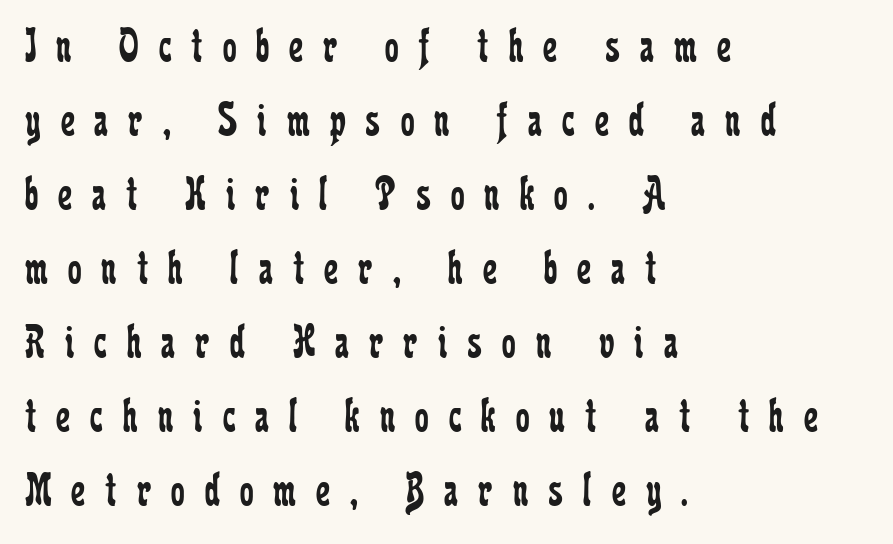
The image shows 49 px regular-weight, condensed serif type, upright; set left-aligned, normal line spacing (1.51x), unusually wide letter spacing (+0.41 em), not underlined; low stroke contrast and a medium x-height.
